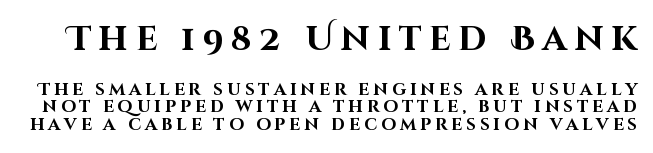
Q: Is the text bold? A: Yes.
Q: Is the text italic (slanted)? A: No, it is upright.
Q: Is the typeface a serif or a sans-serif typeface? A: Sans-serif.
Q: Is the text underlined? A: No.
Q: Is the spacing between letters normal or unusually wide? A: Unusually wide.
Q: Is the spacing between lines tight, normal or loose? A: Tight.
Q: Which block of text is set in a larger size, the first (top) or the second (bottom)? A: The first (top) one.
Q: Width (condensed, normal, or wide)? A: Normal.
Q: Stroke contrast? A: High.
Q: x-height? A: Large.
Q: Monospaced? A: No.
